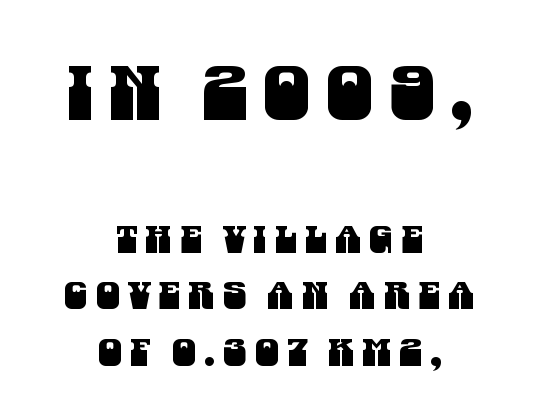
Q: Is the typeface a serif or a sans-serif typeface? A: Sans-serif.
Q: Is the text underlined? A: No.
Q: How is the paragraph aligned? A: Centered.
Q: Is the spacing between letters normal or unusually wide? A: Unusually wide.
Q: Is the spacing between lines tight, normal or loose? A: Normal.
Q: Which block of text is set in a larger size, the first (top) or the second (bottom)? A: The first (top) one.
Q: Width (condensed, normal, or wide)? A: Condensed.
Q: Stroke contrast? A: Medium.
Q: x-height? A: Large.
Q: Monospaced? A: No.
